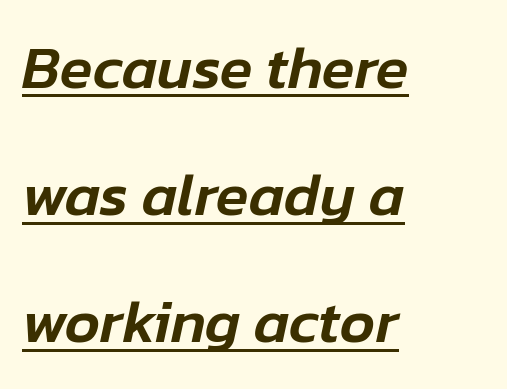
{"italic": "yes", "lean": "right", "slant_degrees": 12, "width": "normal", "stroke_contrast": "low", "x_height": "medium", "monospaced": "no", "underline": "yes", "align": "left", "line_spacing": "loose", "line_spacing_ratio": 2.12, "letter_spacing": "normal", "letter_spacing_em": 0.0, "glyph_px": 60}
